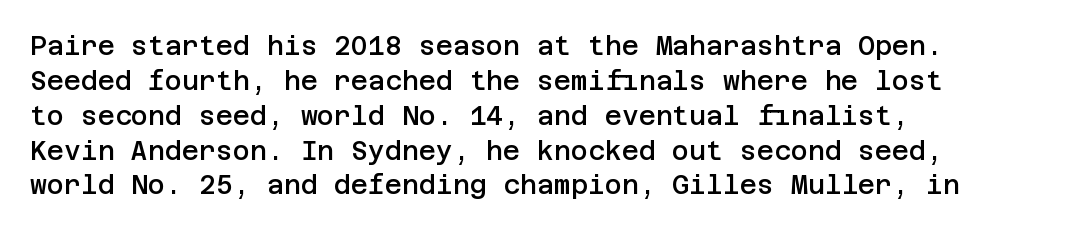
These words are printed semibold, heavier than regular yet not bold. If you measured baseline to baseline, you'd find a middling distance. Upright lettering throughout. Plain, unruled lines of type. Characters follow at the spacing the type designer built in. The lines in this sample share a left origin and differ only in where they stop.
